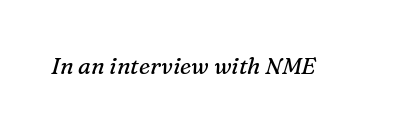
{"italic": "yes", "lean": "right", "slant_degrees": 16, "bold": "no", "underline": "no", "letter_spacing": "normal", "letter_spacing_em": 0.0, "glyph_px": 23}
